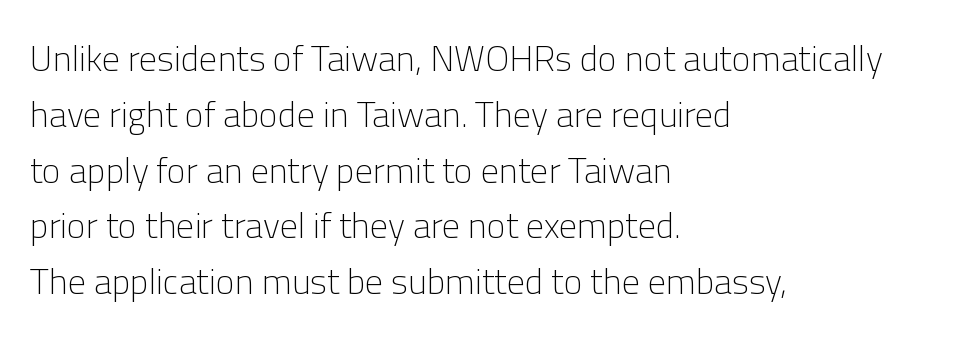
The image shows 36 px light sans-serif type, upright; set left-aligned, normal line spacing (1.55x), normal letter spacing, not underlined; low stroke contrast and a medium x-height.
